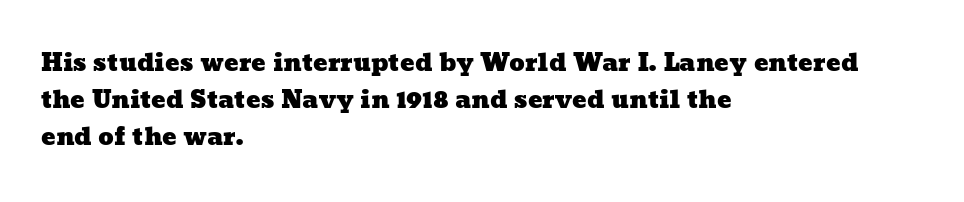
Q: Is the text underlined? A: No.
Q: How is the paragraph aligned? A: Left-aligned.
Q: Is the spacing between letters normal or unusually wide? A: Normal.
Q: Is the spacing between lines tight, normal or loose? A: Normal.
